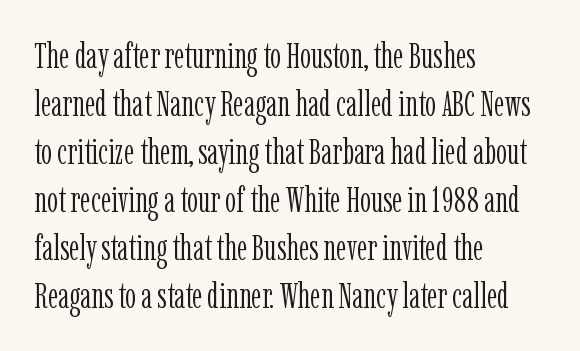
What's the leading like? Ordinary, nothing unusual. The foot of each line stays bare and open. In terms of posture, this sample is upright. Is the stroke heavy? The answer is a plain regular-or-lighter. This is serif lettering, the kind often seen in printed books.
